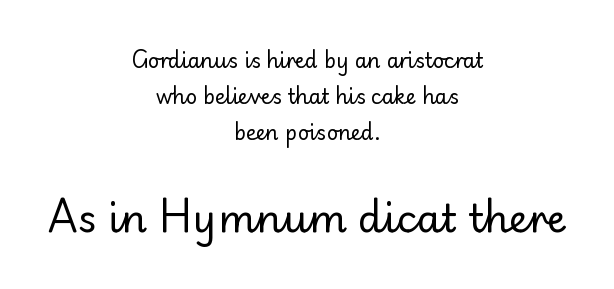
This rendering leaves character spacing at its baseline value. Which chunk is bigger? The second one — the bottom block dwarfs the top. Bold? No — there's no thickening of the strokes. Teacher's note: observe the equal gaps on both sides — that is centered alignment. Each row of text sits above clean, open space. This sample uses an upright cut, with every glyph sitting square on the baseline.
